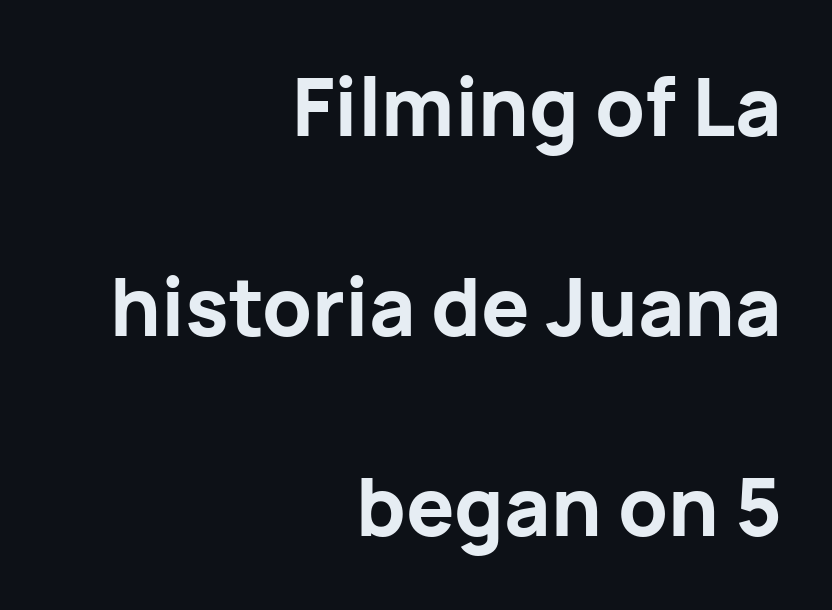
{"serif": "no", "italic": "no", "bold": "yes", "weight": "bold", "width": "normal", "stroke_contrast": "low", "x_height": "medium", "monospaced": "no", "underline": "no", "align": "right", "line_spacing": "loose", "line_spacing_ratio": 2.5, "letter_spacing": "normal", "letter_spacing_em": 0.0, "glyph_px": 80}
